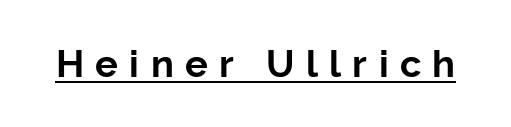
Q: Is the text bold? A: Yes.
Q: Is the text italic (slanted)? A: No, it is upright.
Q: Is the typeface a serif or a sans-serif typeface? A: Sans-serif.
Q: Is the text underlined? A: Yes.
Q: Is the spacing between letters normal or unusually wide? A: Unusually wide.
Q: Width (condensed, normal, or wide)? A: Normal.
Q: Stroke contrast? A: Low.
Q: x-height? A: Medium.
Q: Monospaced? A: No.
